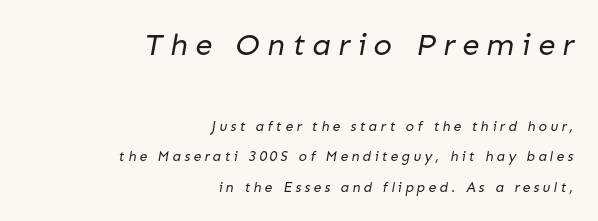
Spacing verdict: proportional, widths tailored to each character. A great deal of white space separates one row of letters from the next. The gap between lines stays unmarked. The typesetting does not lean heavy: it is not bold. This is sans-serif lettering, the kind often seen on screens and signage.
